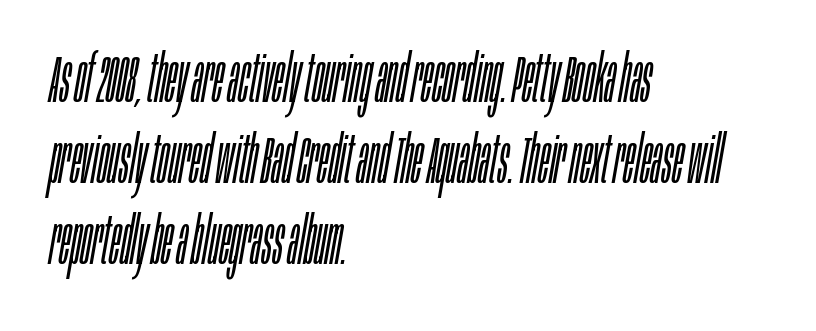
Q: Is the text bold? A: No.
Q: Is the text italic (slanted)? A: Yes, it leans right by about 10 degrees.
Q: Is the text underlined? A: No.
Q: How is the paragraph aligned? A: Left-aligned.
Q: Is the spacing between letters normal or unusually wide? A: Normal.
Q: Is the spacing between lines tight, normal or loose? A: Normal.
Q: Width (condensed, normal, or wide)? A: Condensed.
Q: Stroke contrast? A: Low.
Q: x-height? A: Large.
Q: Monospaced? A: No.
